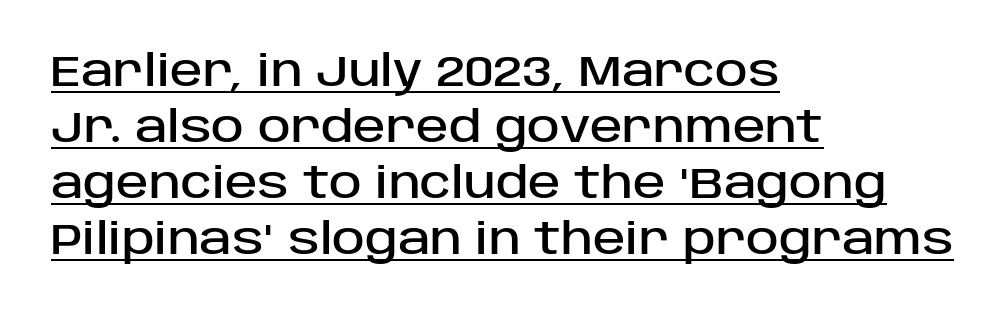
{"serif": "no", "italic": "no", "width": "normal", "stroke_contrast": "low", "x_height": "large", "monospaced": "no", "underline": "yes", "align": "left", "line_spacing": "normal", "line_spacing_ratio": 1.27, "letter_spacing": "normal", "letter_spacing_em": 0.0, "glyph_px": 44}
